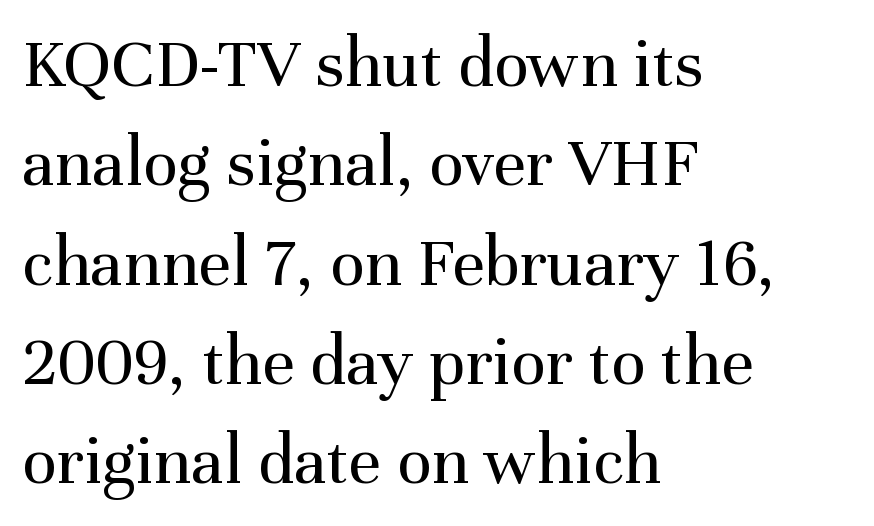
The image shows 72 px regular-weight serif type, upright; set left-aligned, normal line spacing (1.38x), normal letter spacing, not underlined; medium stroke contrast and a medium x-height.
